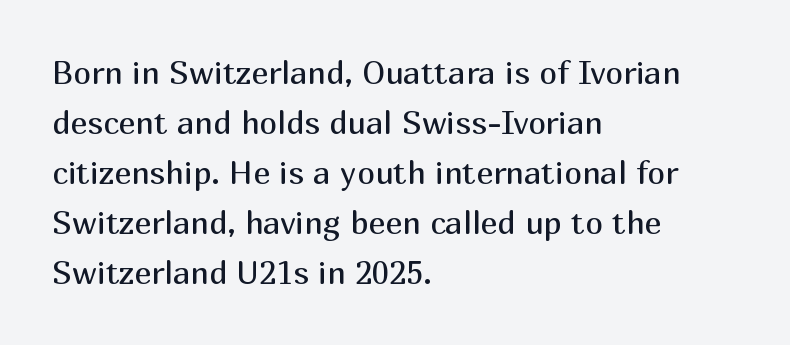
Where is the straight margin? On the left. The axis of the letterforms is exactly vertical. To sum up the face: it is a sans, with no serifs. A typesetter would call this zero additional tracking. Unbolded letterforms with no extra heft. The face used here is proportionally spaced, like ordinary book or web type.
